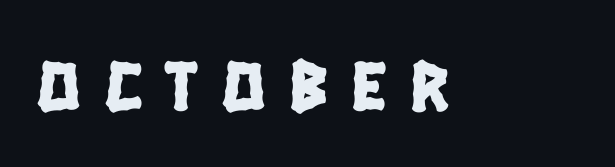
Q: Is the typeface a serif or a sans-serif typeface? A: Sans-serif.
Q: Is the text underlined? A: No.
Q: Is the spacing between letters normal or unusually wide? A: Unusually wide.
Q: Width (condensed, normal, or wide)? A: Condensed.
Q: Stroke contrast? A: Low.
Q: x-height? A: Large.
Q: Monospaced? A: No.
